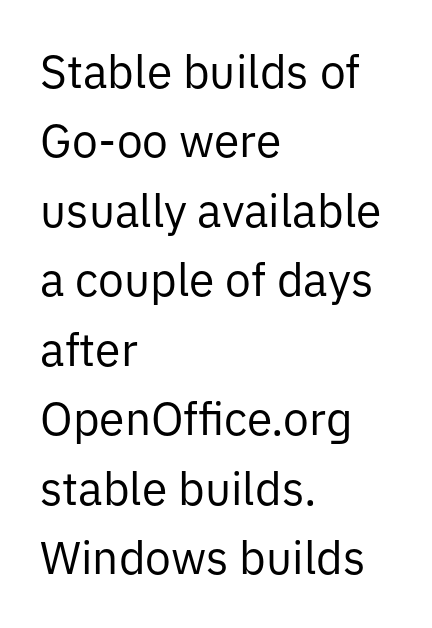
Unlike a traditional serif, this face leaves its strokes unadorned. A typesetter would call this leading conventional body-copy spacing. This sample has the flowing, uneven cadence of proportional lettering. The tracking reads as untouched default to a designer's eye. Letters rest on an invisible, unmarked baseline.
